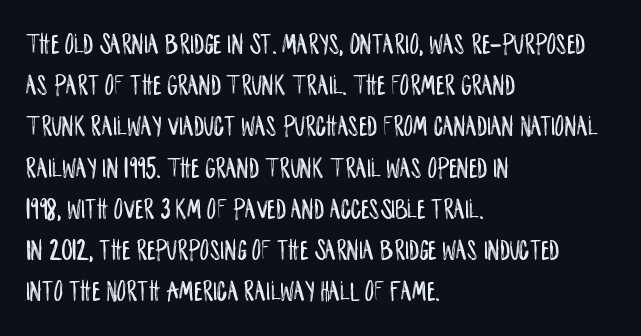
The image shows 29 px condensed sans-serif type, upright; set left-aligned, normal line spacing (1.42x), normal letter spacing, not underlined; low stroke contrast and a large x-height.
